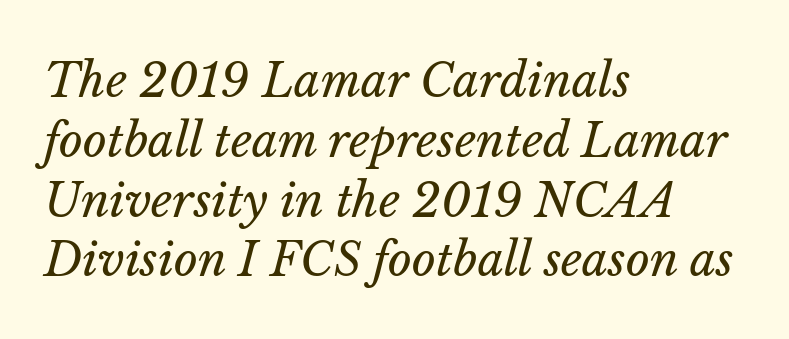
The leading is moderate, giving the passage an even texture. The foot of each line stays bare and open. Standard letterfit; no display-style spreading of the glyphs. Stems here are at most as thick as an everyday book face.
